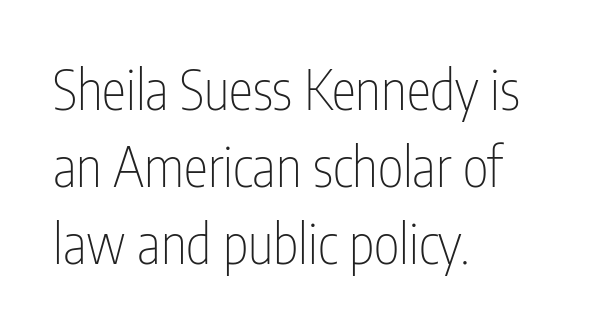
{"serif": "no", "italic": "no", "bold": "no", "weight": "thin", "width": "condensed", "stroke_contrast": "low", "x_height": "medium", "monospaced": "no", "underline": "no", "align": "left", "line_spacing": "normal", "line_spacing_ratio": 1.4, "letter_spacing": "normal", "letter_spacing_em": 0.0, "glyph_px": 55}
